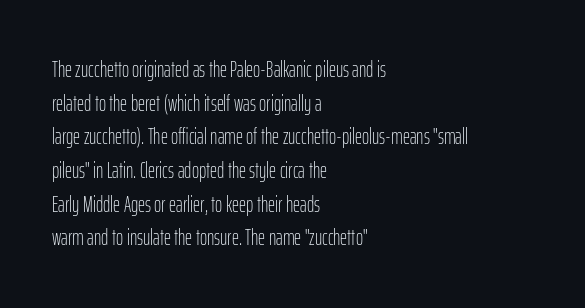
Unbolded letterforms with no extra heft. The letterforms sit shoulder to shoulder at normal distance. Line spacing here is normal. Glance below the letters and you will spot only blank space. Visually the block forms a straight wall on the left and a jagged coastline on the right.
